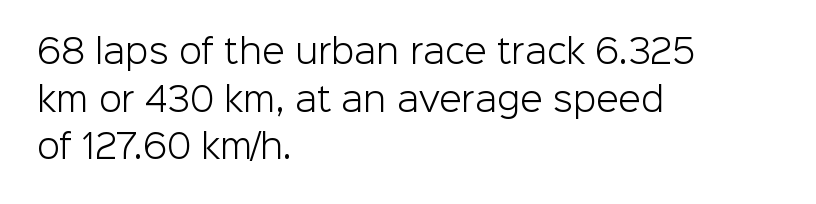
Q: Is the text bold? A: No.
Q: Is the text italic (slanted)? A: No, it is upright.
Q: Is the typeface a serif or a sans-serif typeface? A: Sans-serif.
Q: Is the text underlined? A: No.
Q: How is the paragraph aligned? A: Left-aligned.
Q: Is the spacing between letters normal or unusually wide? A: Normal.
Q: Is the spacing between lines tight, normal or loose? A: Normal.
Q: Width (condensed, normal, or wide)? A: Normal.
Q: Stroke contrast? A: Low.
Q: x-height? A: Medium.
Q: Monospaced? A: No.
